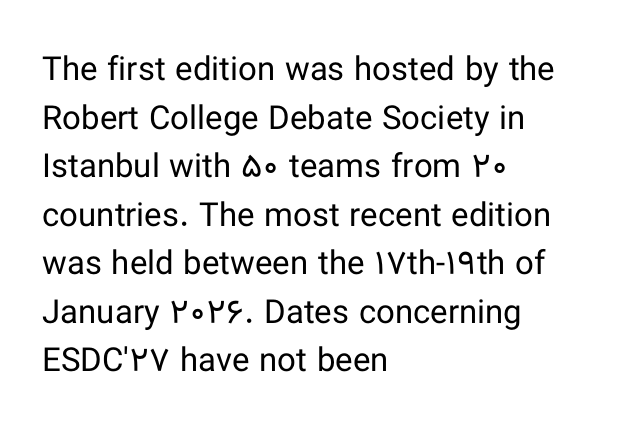
You can tell it's not italic because the verticals are truly vertical. On a weight scale, this lands at 450 or below. This rendering leaves character spacing at its baseline value. The letters advance in unequal steps, a hallmark of proportional type. Does the leading feel generous? No, just average.
